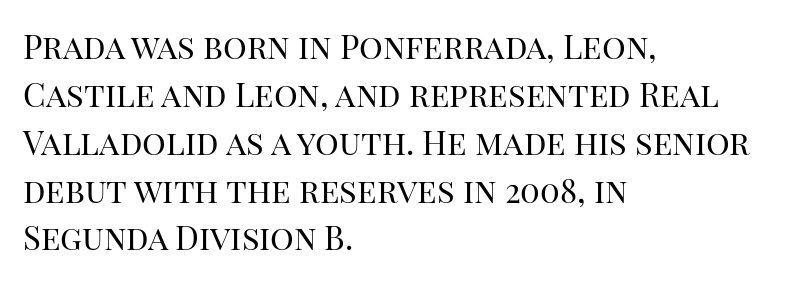
{"serif": "yes", "italic": "no", "bold": "no", "weight": "regular", "width": "normal", "stroke_contrast": "high", "x_height": "large", "monospaced": "no", "underline": "no", "align": "left", "line_spacing": "normal", "line_spacing_ratio": 1.45, "letter_spacing": "normal", "letter_spacing_em": 0.0, "glyph_px": 33}
